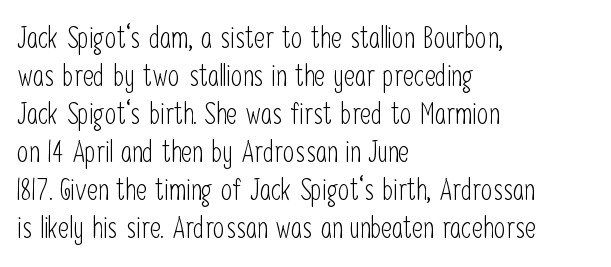
{"serif": "no", "italic": "no", "bold": "no", "weight": "light", "width": "condensed", "stroke_contrast": "low", "x_height": "medium", "monospaced": "no", "underline": "no", "align": "left", "line_spacing": "normal", "line_spacing_ratio": 1.27, "letter_spacing": "normal", "letter_spacing_em": 0.0, "glyph_px": 30}
